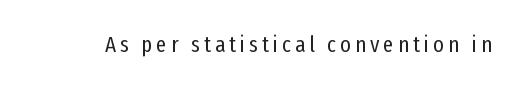
The image shows 23 px text type, upright; set not underlined.
